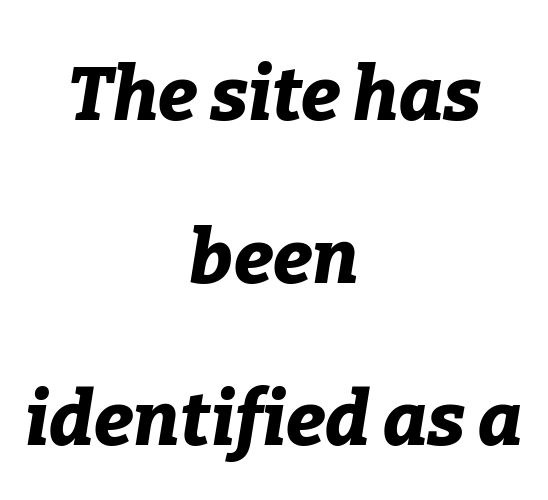
Q: Is the text bold? A: Yes.
Q: Is the text italic (slanted)? A: Yes, it leans right by about 9 degrees.
Q: Is the text underlined? A: No.
Q: How is the paragraph aligned? A: Centered.
Q: Is the spacing between letters normal or unusually wide? A: Normal.
Q: Is the spacing between lines tight, normal or loose? A: Loose.
Q: Width (condensed, normal, or wide)? A: Normal.
Q: Stroke contrast? A: Low.
Q: x-height? A: Medium.
Q: Monospaced? A: No.
